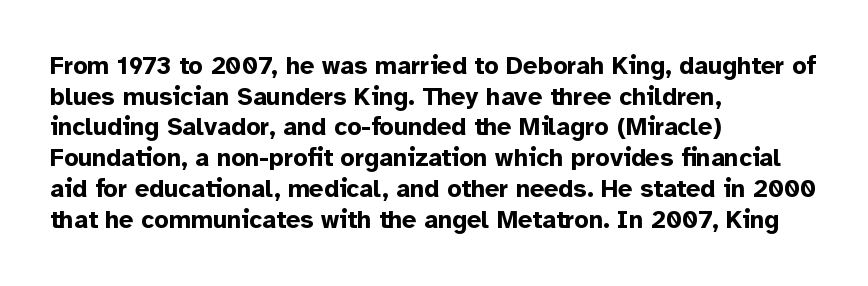
Q: Is the text bold? A: Yes.
Q: Is the text italic (slanted)? A: No, it is upright.
Q: Is the text underlined? A: No.
Q: How is the paragraph aligned? A: Left-aligned.
Q: Is the spacing between letters normal or unusually wide? A: Normal.
